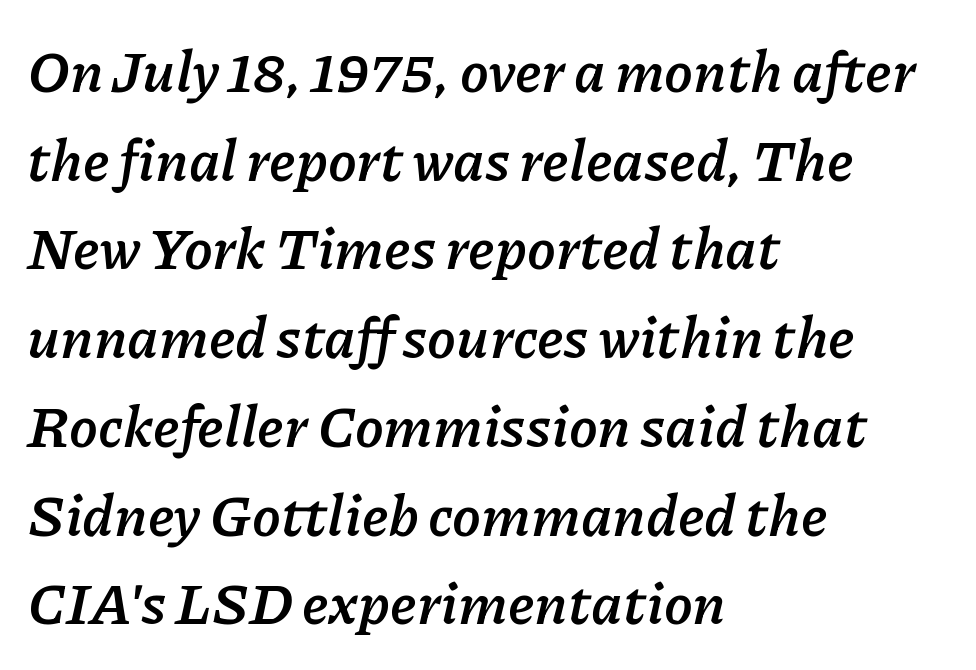
The image shows 58 px semibold type, italic (leaning right); set left-aligned, normal line spacing (1.53x), normal letter spacing, not underlined; low stroke contrast and a medium x-height.
